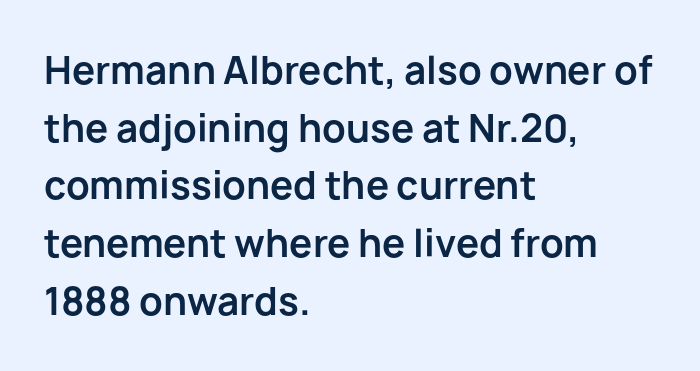
Horizontal alignment here is leftward, the default for most running prose. Posture: vertical. These lines are composed in type without serifs. A normal amount of white space separates one row of letters from the next. The tracking reads as untouched default to a designer's eye. Anything drawn beneath the words? Only blank space.
